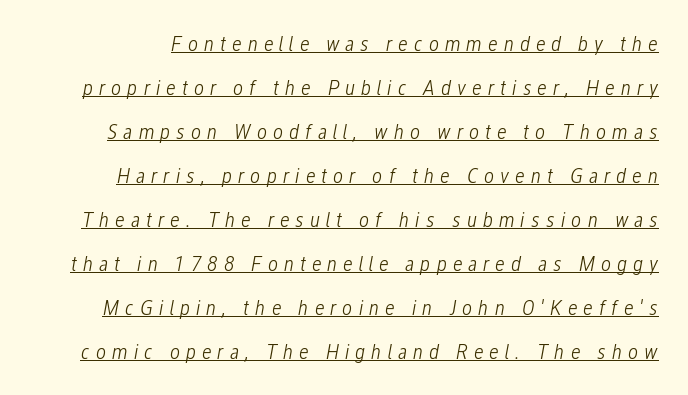
This block would shrink considerably if given ordinary leading; it's expanded now. The strokes carry an ordinary text weight at most. A rule runs beneath these lines of type. The rendering inserts visible extra space after every character.
